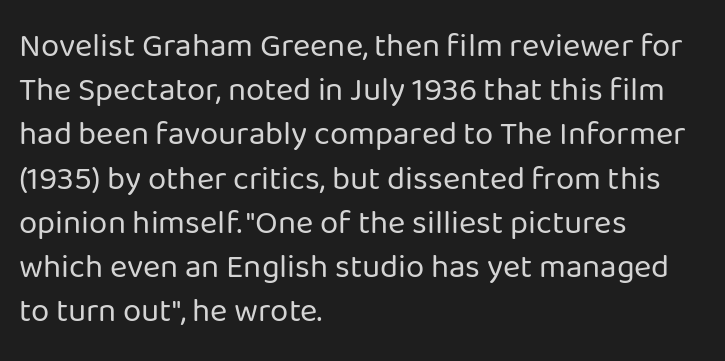
The lettering holds an erect, upright posture throughout. To sum up the face: it is a sans, with no serifs. The strokes carry an ordinary text weight at most. Clear beneath every line of the passage. Vertically, the passage feels balanced, rows spaced as you'd expect.
